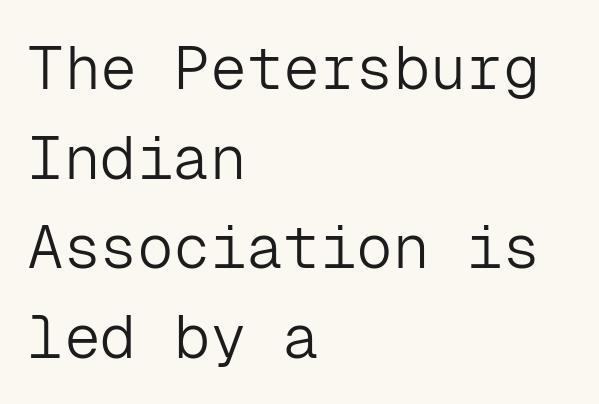
The vertical gap from one line to the next is medium. The lettering stays uniformly vertical, giving the passage a roman look. Layout note: lines flush left. The type family on display is of the sans-serif kind. The foot of each line stays bare and open. Is this a fixed-width face? Yes — each glyph sits in an identical cell.
